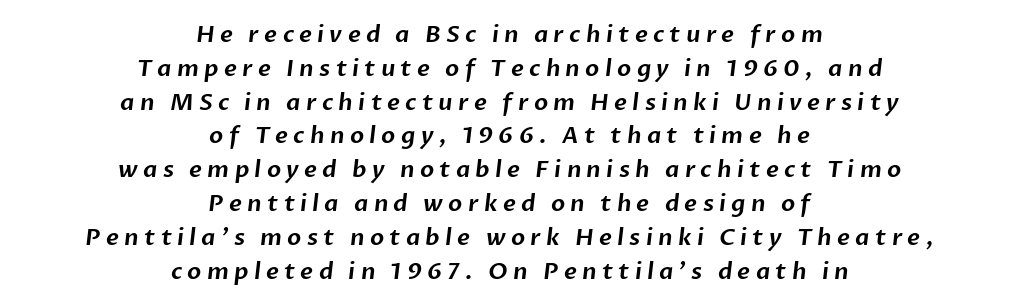
Q: Is the text underlined? A: No.
Q: How is the paragraph aligned? A: Centered.
Q: Is the spacing between letters normal or unusually wide? A: Unusually wide.
Q: Is the spacing between lines tight, normal or loose? A: Normal.
